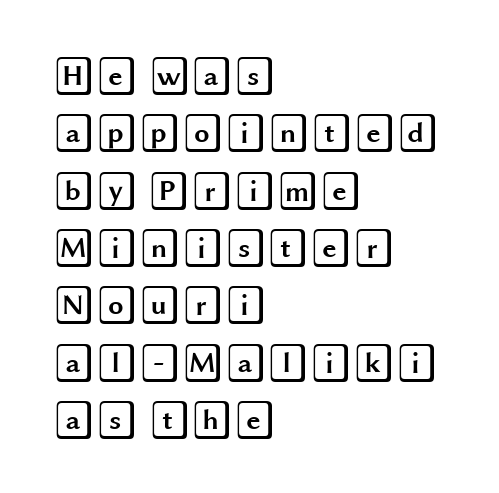
The image shows 39 px wide type, upright; set left-aligned, normal line spacing (1.47x), normal letter spacing, not underlined; a large x-height.
